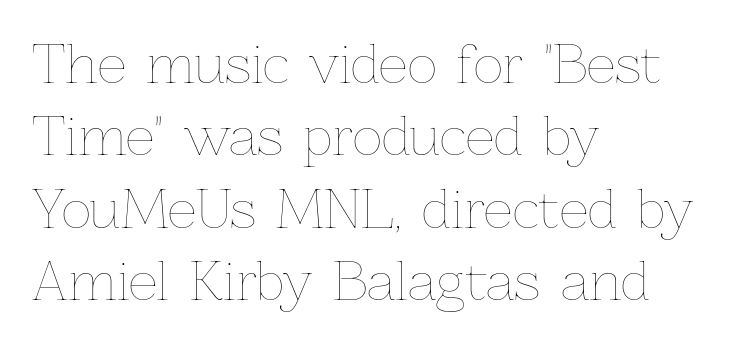
Q: Is the text bold? A: No.
Q: Is the text italic (slanted)? A: No, it is upright.
Q: Is the text underlined? A: No.
Q: How is the paragraph aligned? A: Left-aligned.
Q: Is the spacing between letters normal or unusually wide? A: Normal.
Q: Is the spacing between lines tight, normal or loose? A: Normal.
Q: Width (condensed, normal, or wide)? A: Normal.
Q: Stroke contrast? A: Low.
Q: x-height? A: Medium.
Q: Monospaced? A: No.
